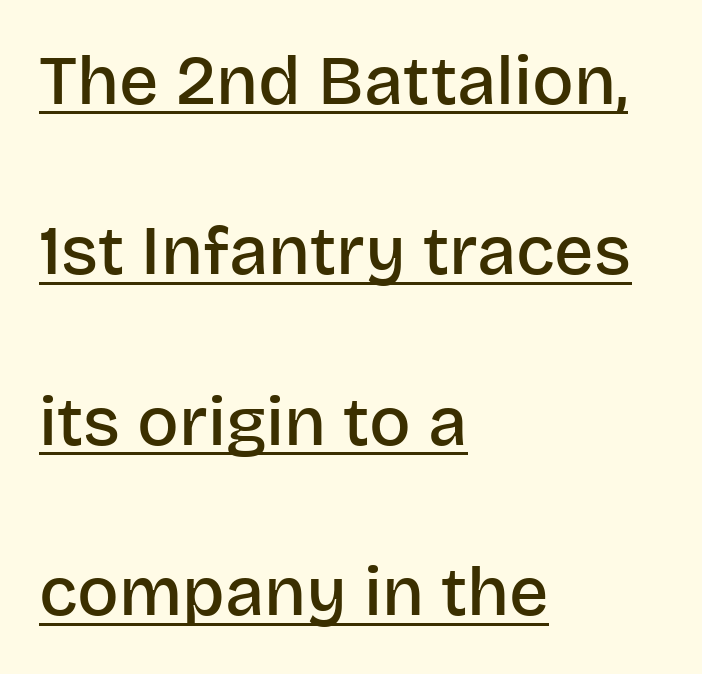
{"serif": "no", "italic": "no", "bold": "semi", "weight": "semibold", "width": "normal", "stroke_contrast": "low", "x_height": "large", "monospaced": "no", "underline": "yes", "align": "left", "line_spacing": "loose", "line_spacing_ratio": 2.47, "letter_spacing": "normal", "letter_spacing_em": 0.0, "glyph_px": 69}
